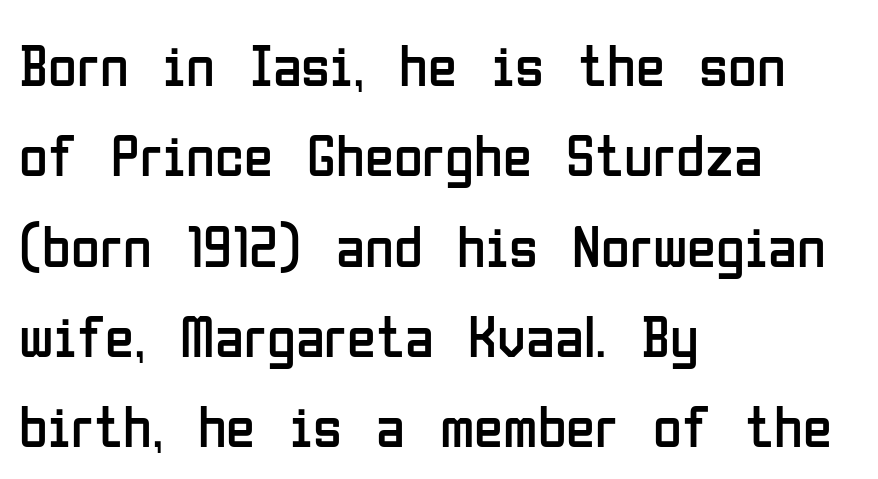
Q: Is the text bold? A: No.
Q: Is the text italic (slanted)? A: No, it is upright.
Q: Is the typeface a serif or a sans-serif typeface? A: Sans-serif.
Q: Is the text underlined? A: No.
Q: How is the paragraph aligned? A: Left-aligned.
Q: Is the spacing between letters normal or unusually wide? A: Normal.
Q: Is the spacing between lines tight, normal or loose? A: Normal.
Q: Width (condensed, normal, or wide)? A: Condensed.
Q: Stroke contrast? A: Low.
Q: x-height? A: Medium.
Q: Monospaced? A: No.
